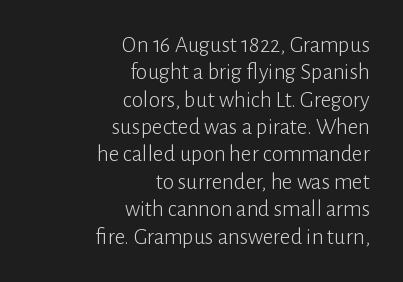
No letter is thick-stroked: the sample isn't bold. Does extra space separate the letters? No, they use regular spacing. Nope, not italic — everything's standing straight. The gap between lines stays unmarked. The lines in this sample share a right terminus and differ only in where they begin.
